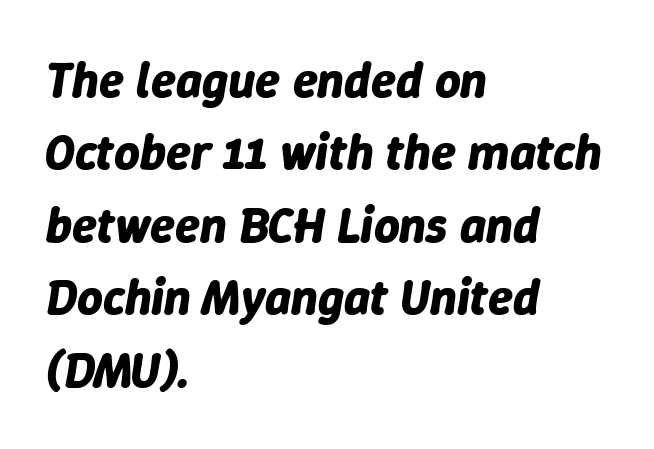
The image shows 50 px bold type, italic (leaning right); set left-aligned, normal line spacing (1.45x), normal letter spacing, not underlined; low stroke contrast and a medium x-height.
